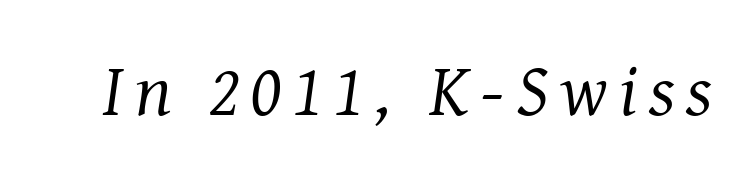
The image shows 74 px regular-weight serif type, italic (leaning right); set not underlined; medium stroke contrast and a medium x-height.
